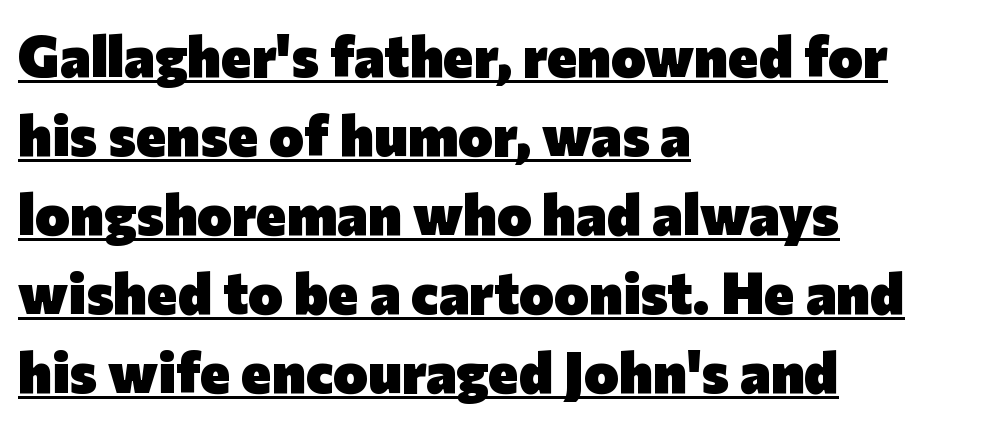
Q: Is the text bold? A: Yes.
Q: Is the text italic (slanted)? A: No, it is upright.
Q: Is the typeface a serif or a sans-serif typeface? A: Sans-serif.
Q: Is the text underlined? A: Yes.
Q: How is the paragraph aligned? A: Left-aligned.
Q: Is the spacing between letters normal or unusually wide? A: Normal.
Q: Is the spacing between lines tight, normal or loose? A: Normal.
Q: Width (condensed, normal, or wide)? A: Normal.
Q: Stroke contrast? A: Low.
Q: x-height? A: Medium.
Q: Monospaced? A: No.
